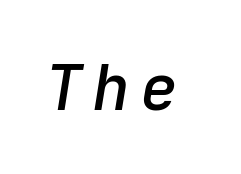
The image shows 63 px semibold type, italic (leaning right), monospaced; set not underlined; low stroke contrast and a medium x-height.
